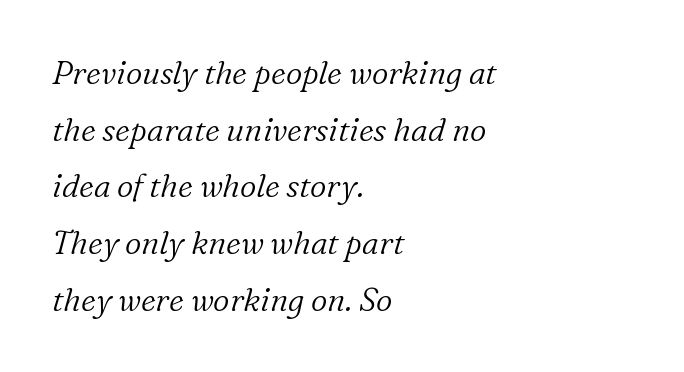
Q: Is the text bold? A: No.
Q: Is the text italic (slanted)? A: Yes, it leans right by about 16 degrees.
Q: Is the typeface a serif or a sans-serif typeface? A: Serif.
Q: Is the text underlined? A: No.
Q: How is the paragraph aligned? A: Left-aligned.
Q: Is the spacing between letters normal or unusually wide? A: Normal.
Q: Width (condensed, normal, or wide)? A: Normal.
Q: Stroke contrast? A: Low.
Q: x-height? A: Medium.
Q: Monospaced? A: No.
